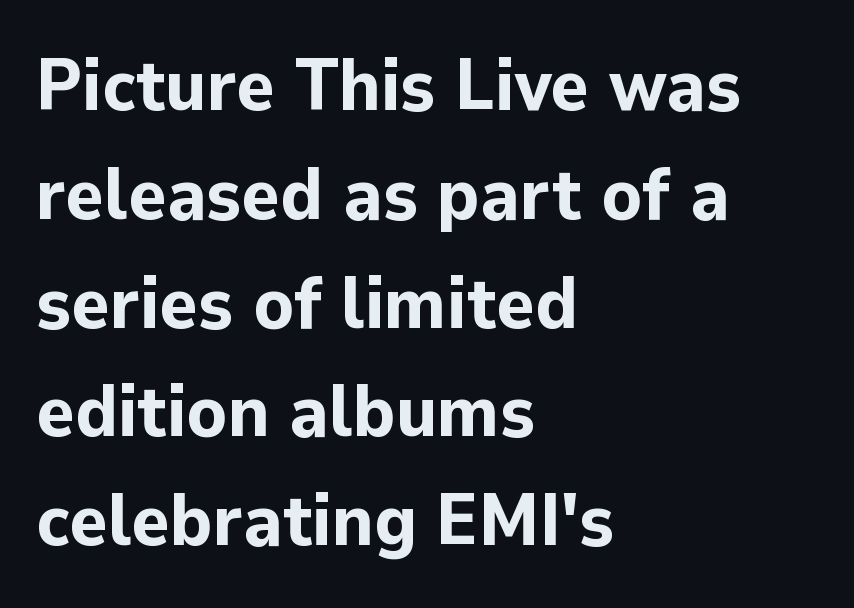
This sample uses plain, unmodified letter spacing. A normal amount of white space separates one row of letters from the next. Which margin do the lines hug? The left one — the right edge is uneven. Just letters on the line, the space beneath them empty.
